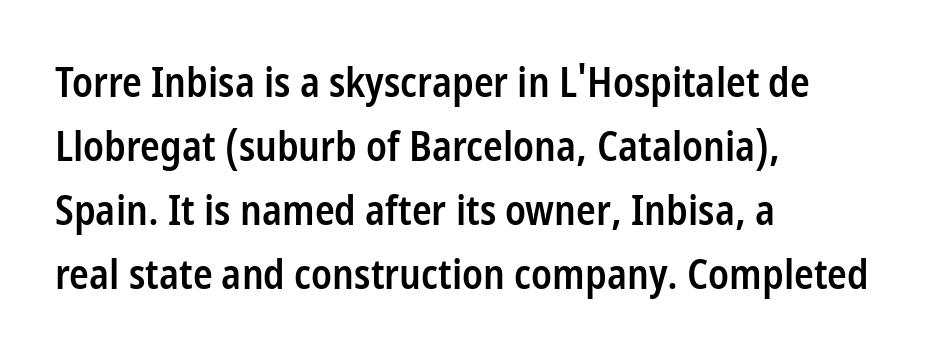
The rendering keeps characters at their native spacing. Posture: upright roman. A fair bit of extra ink — the face is semibold, not bold. The rendering uses natural spacing where letterforms have individual widths. Does the leading feel generous? No, just average. Each line starts at the same left margin while the right side varies.
